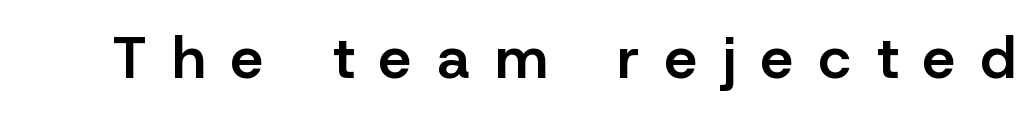
The image shows 59 px semibold sans-serif type, upright; set unusually wide letter spacing (+0.43 em), not underlined; low stroke contrast and a medium x-height.
